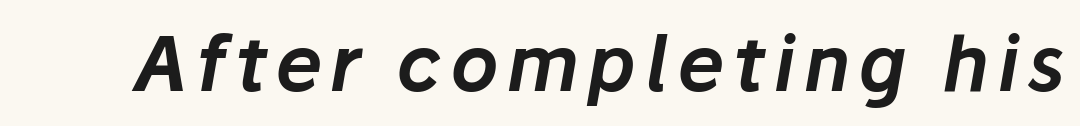
The image shows 75 px text type, italic (leaning right); set not underlined; low stroke contrast and a medium x-height.
